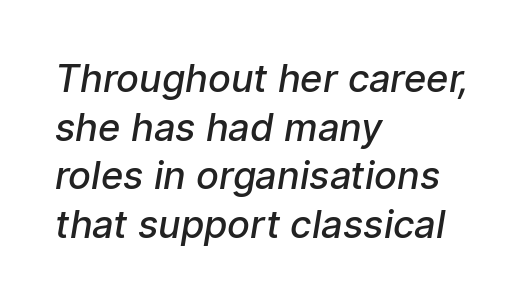
The image shows 38 px semibold sans-serif type; set left-aligned, normal line spacing (1.28x), normal letter spacing, not underlined; low stroke contrast and a medium x-height.
